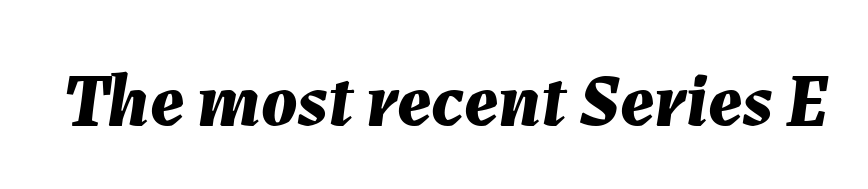
Q: Is the text bold? A: Yes.
Q: Is the text italic (slanted)? A: Yes, it leans right by about 7 degrees.
Q: Is the text underlined? A: No.
Q: Is the spacing between letters normal or unusually wide? A: Normal.
Q: Width (condensed, normal, or wide)? A: Normal.
Q: Stroke contrast? A: Medium.
Q: x-height? A: Medium.
Q: Monospaced? A: No.
